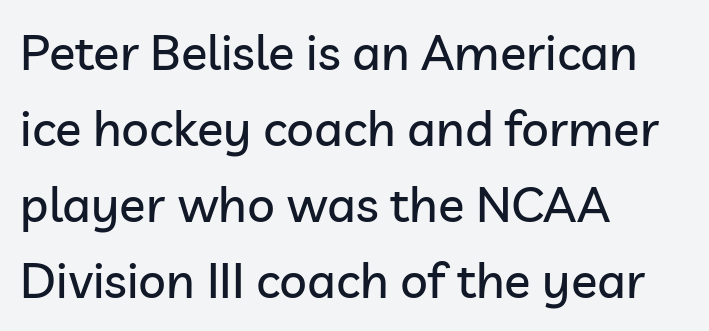
{"serif": "no", "italic": "no", "width": "normal", "stroke_contrast": "low", "x_height": "medium", "monospaced": "no", "underline": "no", "align": "left", "line_spacing": "normal", "line_spacing_ratio": 1.55, "letter_spacing": "normal", "letter_spacing_em": 0.0, "glyph_px": 49}
